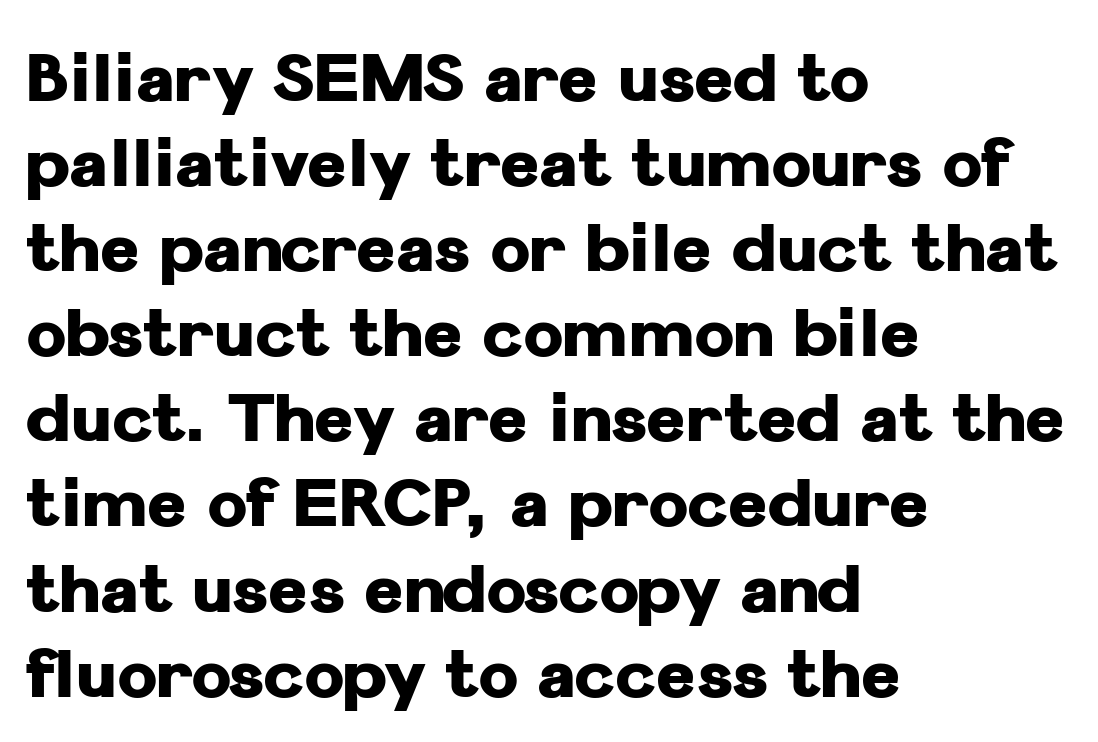
{"serif": "no", "italic": "no", "bold": "yes", "weight": "heavy", "width": "normal", "stroke_contrast": "low", "x_height": "medium", "monospaced": "no", "underline": "no", "align": "left", "line_spacing": "normal", "line_spacing_ratio": 1.27, "letter_spacing": "normal", "letter_spacing_em": 0.0, "glyph_px": 67}
